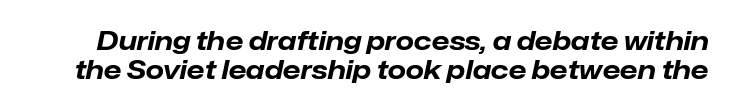
Each word holds together tightly as a unit, with standard inter-letter gaps. The passage shown leans; its letterforms are oblique. The lines are packed closely together with very little leading. Every letter is thick-stroked: bold, no question. The space directly below the letters is spotless.
